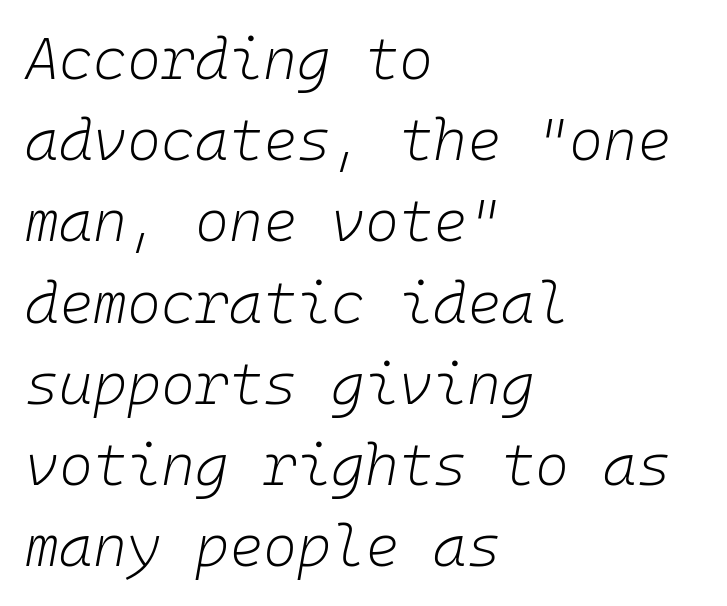
Q: Is the text bold? A: No.
Q: Is the text italic (slanted)? A: Yes, it leans right by about 10 degrees.
Q: Is the text underlined? A: No.
Q: How is the paragraph aligned? A: Left-aligned.
Q: Is the spacing between letters normal or unusually wide? A: Normal.
Q: Is the spacing between lines tight, normal or loose? A: Normal.
Q: Width (condensed, normal, or wide)? A: Normal.
Q: Stroke contrast? A: Low.
Q: x-height? A: Medium.
Q: Monospaced? A: Yes.
